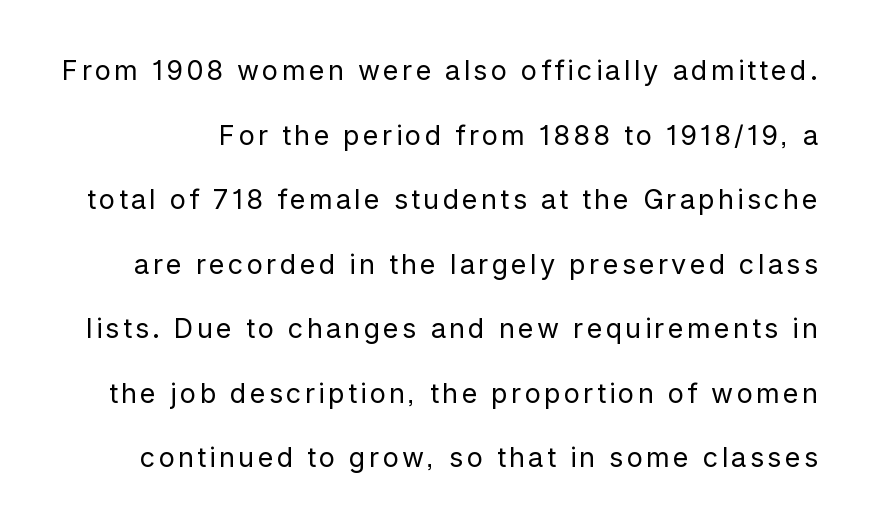
{"italic": "no", "bold": "no", "underline": "no", "line_spacing": "loose", "line_spacing_ratio": 2.39, "glyph_px": 27}
